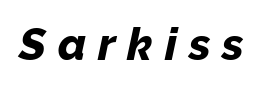
Q: Is the text bold? A: Yes.
Q: Is the text italic (slanted)? A: Yes, it leans right by about 12 degrees.
Q: Is the text underlined? A: No.
Q: Is the spacing between letters normal or unusually wide? A: Unusually wide.
Q: Width (condensed, normal, or wide)? A: Normal.
Q: Stroke contrast? A: Low.
Q: x-height? A: Medium.
Q: Monospaced? A: No.
